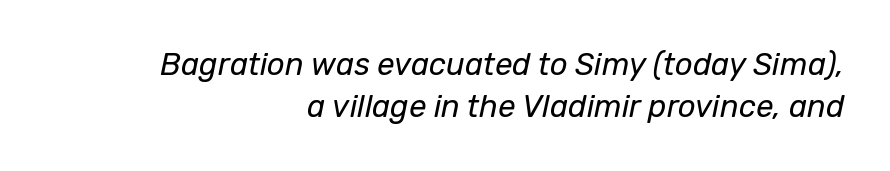
The space beneath each line is pristine and unruled. The setting favours the right margin, as signatures and pull-quotes sometimes do. If you measured baseline to baseline, you'd find a middling distance. Tall strokes in this sample are angled rather than plumb. Looks like regular typesetting: each glyph gets only the width it needs.
